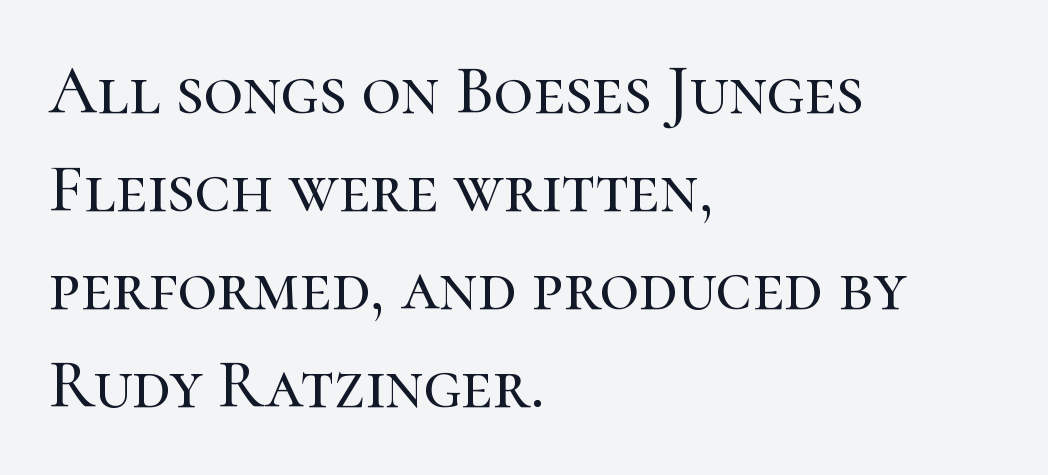
Q: Is the text italic (slanted)? A: No, it is upright.
Q: Is the typeface a serif or a sans-serif typeface? A: Serif.
Q: Is the text underlined? A: No.
Q: How is the paragraph aligned? A: Left-aligned.
Q: Is the spacing between letters normal or unusually wide? A: Normal.
Q: Is the spacing between lines tight, normal or loose? A: Normal.
Q: Width (condensed, normal, or wide)? A: Normal.
Q: Stroke contrast? A: High.
Q: x-height? A: Medium.
Q: Monospaced? A: No.
